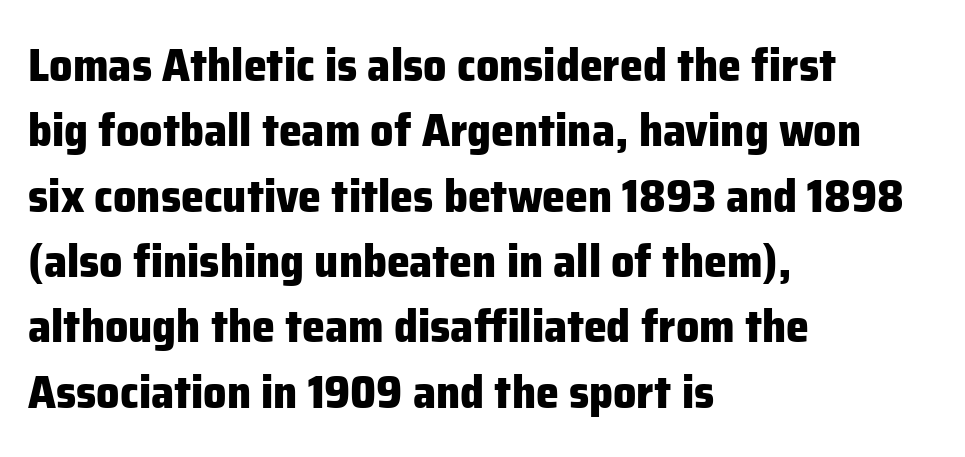
Observe the ordinary spacing: letters are neighbours, not strangers. Check where the strokes stop: nothing finishes them off — pure sans. The area under the type is left untouched. The letters stand upright; this is a roman face.
